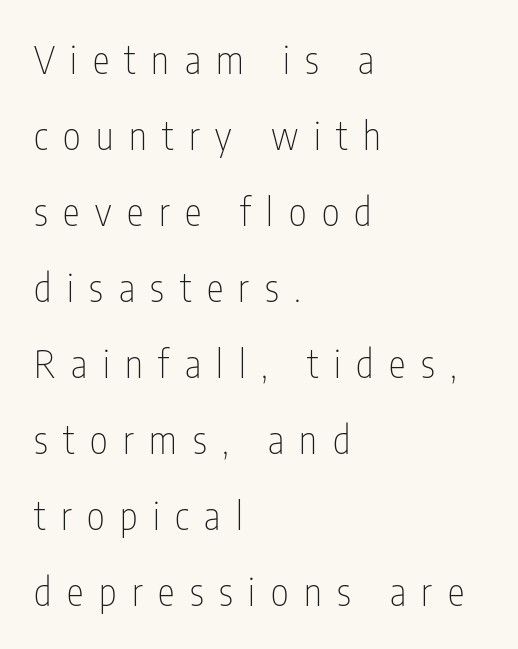
Q: Is the text bold? A: No.
Q: Is the text italic (slanted)? A: No, it is upright.
Q: Is the typeface a serif or a sans-serif typeface? A: Sans-serif.
Q: Is the text underlined? A: No.
Q: How is the paragraph aligned? A: Left-aligned.
Q: Is the spacing between letters normal or unusually wide? A: Unusually wide.
Q: Is the spacing between lines tight, normal or loose? A: Loose.
Q: Width (condensed, normal, or wide)? A: Condensed.
Q: Stroke contrast? A: Low.
Q: x-height? A: Medium.
Q: Monospaced? A: No.
